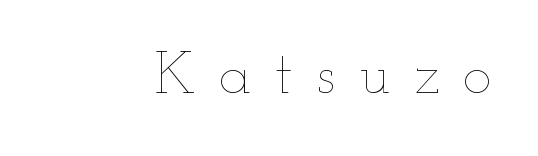
The weight would be labelled regular, book, light, or lighter still. Ordinary non-slanted type is in use. This sample uses expanded letter spacing, leaving extra air between glyphs. Here the designer chose a conventional face with non-uniform glyph widths.
